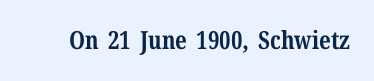
The image shows 25 px bold type, upright; set normal letter spacing, not underlined.
